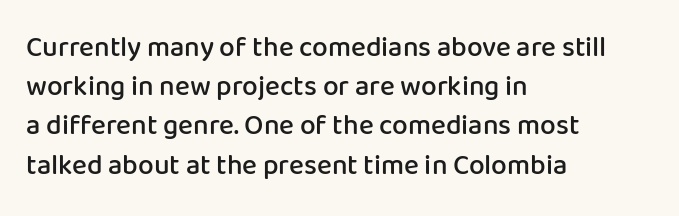
Standard letterfit; no display-style spreading of the glyphs. You could not count columns in this text — the font is proportionally spaced. These lines stack with their left ends in a neat column. Look at the bottom of the vertical strokes: they stop flat, with no serifs. This block has exactly the height ordinary leading produces. The letters stand straight up with perfectly vertical stems.
